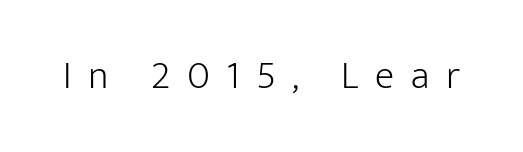
Q: Is the text bold? A: No.
Q: Is the text italic (slanted)? A: No, it is upright.
Q: Is the typeface a serif or a sans-serif typeface? A: Sans-serif.
Q: Is the text underlined? A: No.
Q: Is the spacing between letters normal or unusually wide? A: Unusually wide.
Q: Width (condensed, normal, or wide)? A: Normal.
Q: Stroke contrast? A: Low.
Q: x-height? A: Medium.
Q: Monospaced? A: No.
